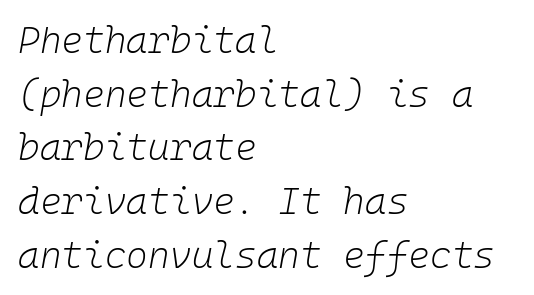
{"italic": "yes", "lean": "right", "slant_degrees": 10, "bold": "no", "weight": "light", "width": "normal", "stroke_contrast": "low", "x_height": "medium", "monospaced": "yes", "underline": "no", "align": "left", "line_spacing": "normal", "line_spacing_ratio": 1.45, "letter_spacing": "normal", "letter_spacing_em": 0.0, "glyph_px": 37}
